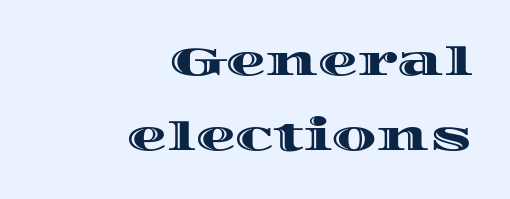
{"italic": "no", "width": "wide", "x_height": "large", "monospaced": "no", "underline": "no", "align": "right", "line_spacing_ratio": 1.87, "letter_spacing": "normal", "letter_spacing_em": 0.0, "glyph_px": 40}
